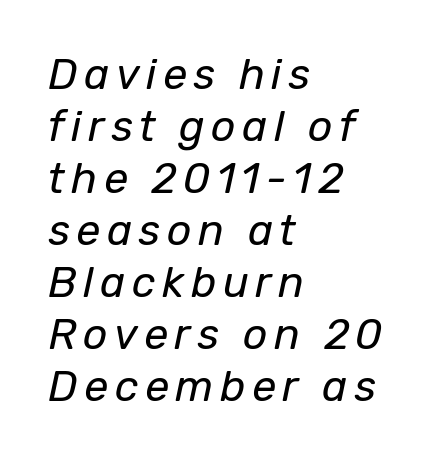
No letter is thick-stroked: the sample isn't bold. Looks like regular typesetting: each glyph gets only the width it needs. It's the slanting kind of type. If you drew a ruler down the left edge, every line would touch it.
